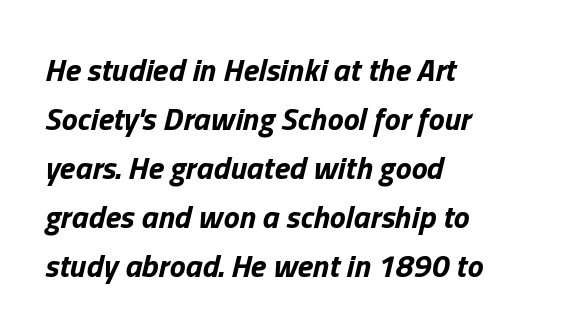
Q: Is the text bold? A: Yes.
Q: Is the text italic (slanted)? A: Yes, it leans right by about 13 degrees.
Q: Is the text underlined? A: No.
Q: How is the paragraph aligned? A: Left-aligned.
Q: Is the spacing between letters normal or unusually wide? A: Normal.
Q: Is the spacing between lines tight, normal or loose? A: Normal.
Q: Width (condensed, normal, or wide)? A: Normal.
Q: Stroke contrast? A: Low.
Q: x-height? A: Medium.
Q: Monospaced? A: No.
